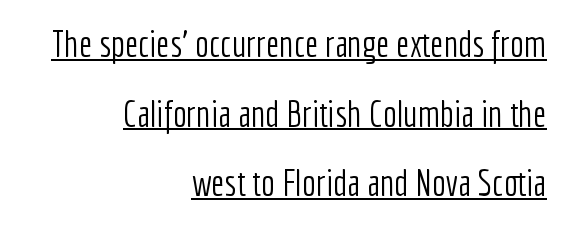
Q: Is the text bold? A: No.
Q: Is the text italic (slanted)? A: No, it is upright.
Q: Is the typeface a serif or a sans-serif typeface? A: Sans-serif.
Q: Is the text underlined? A: Yes.
Q: How is the paragraph aligned? A: Right-aligned.
Q: Is the spacing between letters normal or unusually wide? A: Normal.
Q: Width (condensed, normal, or wide)? A: Condensed.
Q: Stroke contrast? A: Low.
Q: x-height? A: Medium.
Q: Monospaced? A: No.
